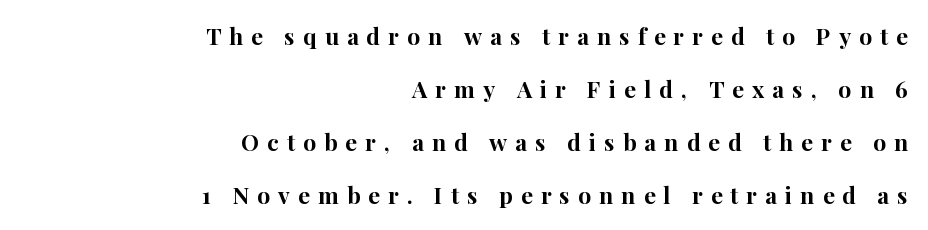
If you drew a ruler down the right edge, every line would touch it. Beneath every word, the page is bare. The font is running at its bold setting. The line texture is sparse and dotted thanks to wide tracking. This is the regular roman posture of the typeface. Leading: increased.
